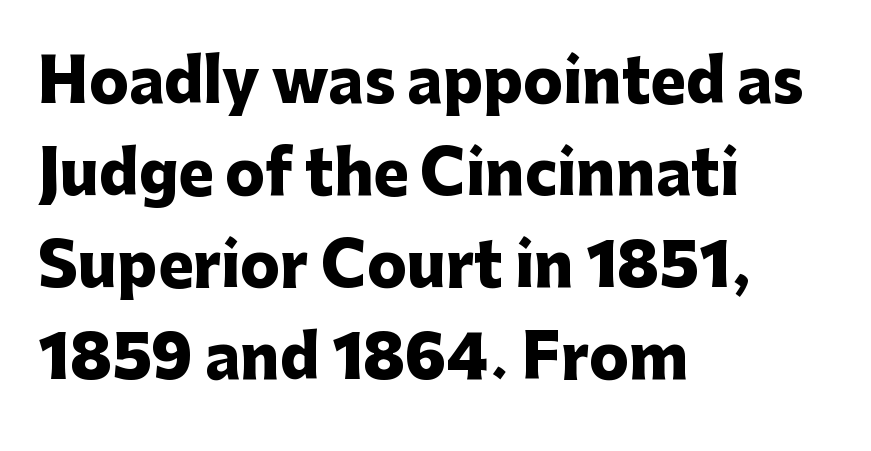
The image shows 59 px heavy sans-serif type, upright; set left-aligned, normal line spacing (1.56x), normal letter spacing, not underlined; low stroke contrast and a medium x-height.
